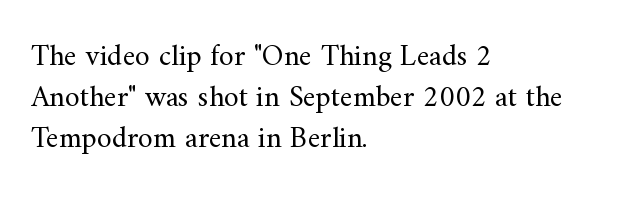
{"serif": "yes", "italic": "no", "bold": "no", "weight": "regular", "width": "normal", "stroke_contrast": "medium", "x_height": "small", "monospaced": "no", "underline": "no", "align": "left", "line_spacing": "normal", "line_spacing_ratio": 1.36, "letter_spacing": "normal", "letter_spacing_em": 0.0, "glyph_px": 30}
